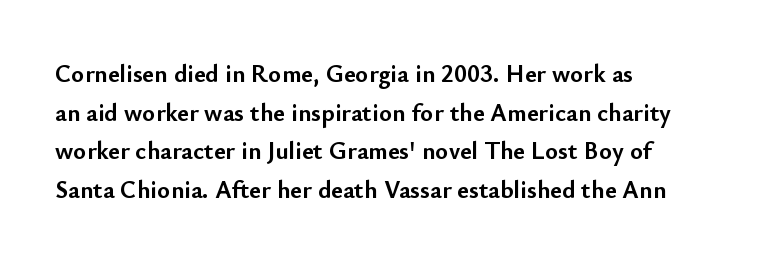
Q: Is the text bold? A: Yes.
Q: Is the text italic (slanted)? A: No, it is upright.
Q: Is the text underlined? A: No.
Q: How is the paragraph aligned? A: Left-aligned.
Q: Is the spacing between letters normal or unusually wide? A: Normal.
Q: Is the spacing between lines tight, normal or loose? A: Normal.
